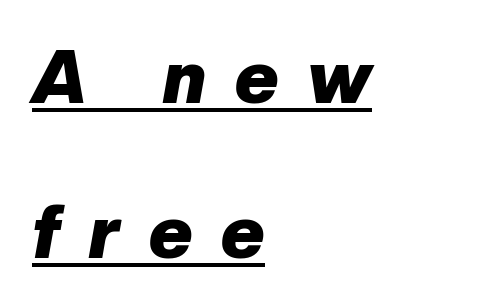
The image shows 74 px heavy type, italic (leaning right); set left-aligned, loose line spacing (2.09x), unusually wide letter spacing (+0.39 em), underlined; low stroke contrast and a medium x-height.
